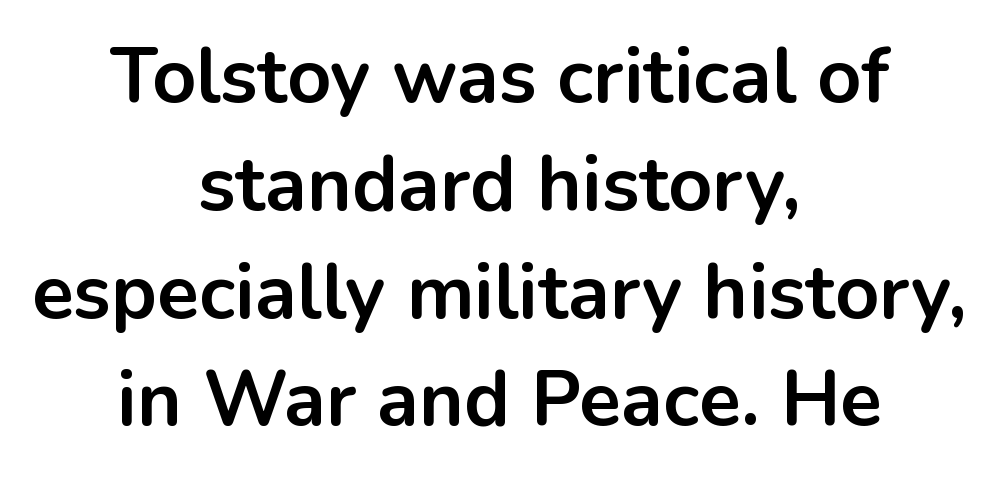
Q: Is the text bold? A: Yes.
Q: Is the text italic (slanted)? A: No, it is upright.
Q: Is the typeface a serif or a sans-serif typeface? A: Sans-serif.
Q: Is the text underlined? A: No.
Q: How is the paragraph aligned? A: Centered.
Q: Is the spacing between letters normal or unusually wide? A: Normal.
Q: Is the spacing between lines tight, normal or loose? A: Normal.
Q: Width (condensed, normal, or wide)? A: Normal.
Q: Stroke contrast? A: Low.
Q: x-height? A: Medium.
Q: Monospaced? A: No.
